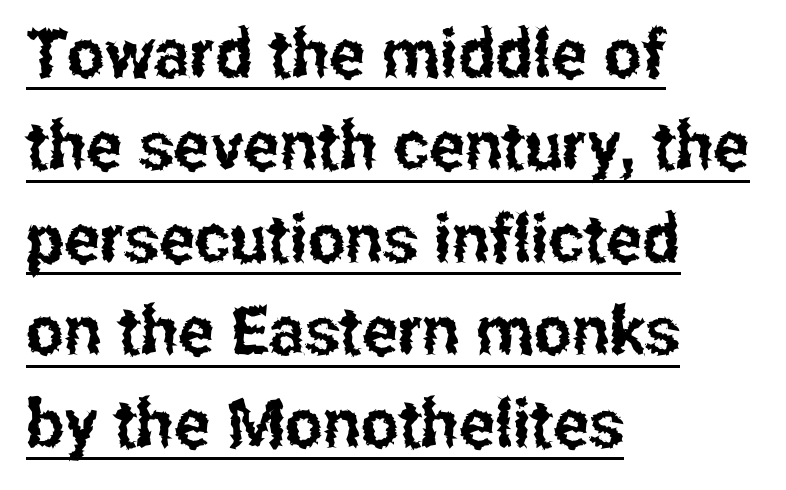
{"serif": "no", "italic": "no", "width": "condensed", "stroke_contrast": "low", "x_height": "medium", "monospaced": "no", "underline": "yes", "align": "left", "line_spacing": "normal", "line_spacing_ratio": 1.38, "letter_spacing": "normal", "letter_spacing_em": 0.0, "glyph_px": 67}
